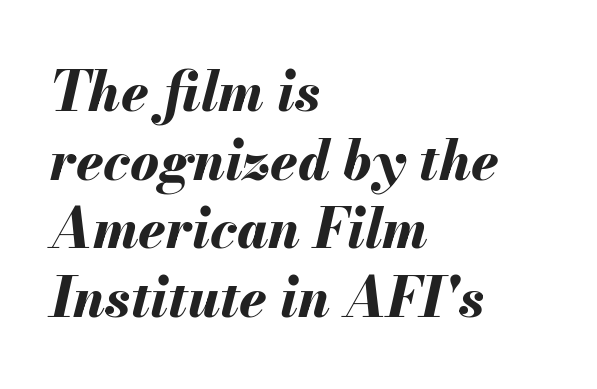
The image shows 54 px bold type, italic (leaning right); set left-aligned, normal line spacing (1.27x), normal letter spacing, not underlined; medium stroke contrast and a small x-height.
